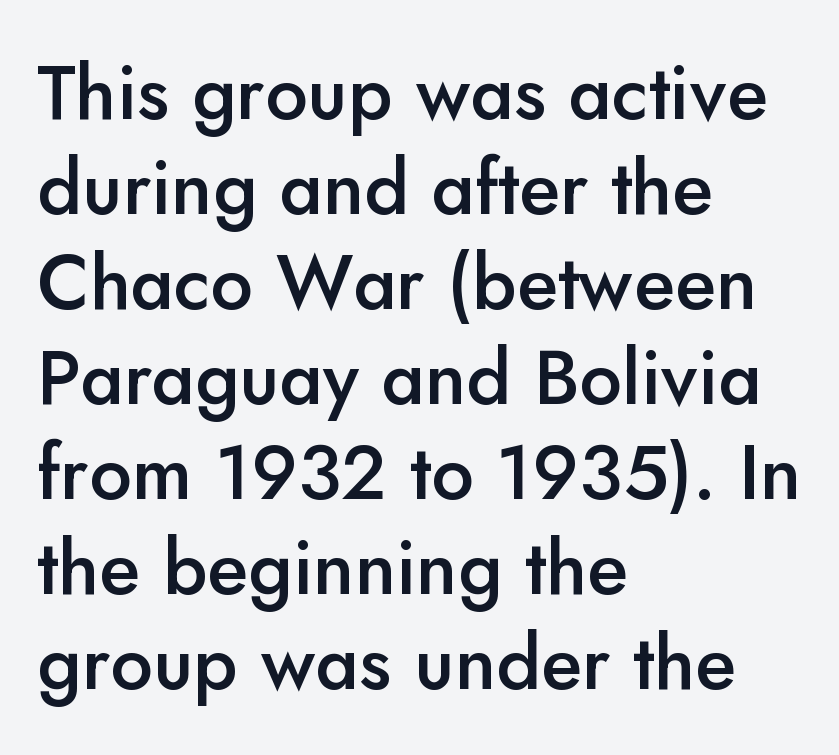
Q: Is the text bold? A: Semi-bold.
Q: Is the text italic (slanted)? A: No, it is upright.
Q: Is the typeface a serif or a sans-serif typeface? A: Sans-serif.
Q: Is the text underlined? A: No.
Q: How is the paragraph aligned? A: Left-aligned.
Q: Is the spacing between letters normal or unusually wide? A: Normal.
Q: Is the spacing between lines tight, normal or loose? A: Normal.
Q: Width (condensed, normal, or wide)? A: Normal.
Q: Stroke contrast? A: Low.
Q: x-height? A: Small.
Q: Monospaced? A: No.
